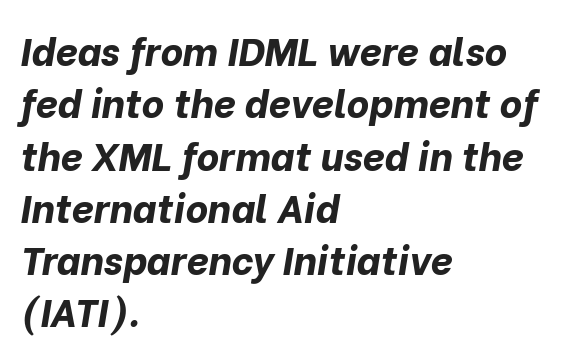
Q: Is the text bold? A: Yes.
Q: Is the text italic (slanted)? A: Yes, it leans right by about 10 degrees.
Q: Is the text underlined? A: No.
Q: How is the paragraph aligned? A: Left-aligned.
Q: Is the spacing between letters normal or unusually wide? A: Normal.
Q: Is the spacing between lines tight, normal or loose? A: Normal.
Q: Width (condensed, normal, or wide)? A: Normal.
Q: Stroke contrast? A: Low.
Q: x-height? A: Medium.
Q: Monospaced? A: No.
